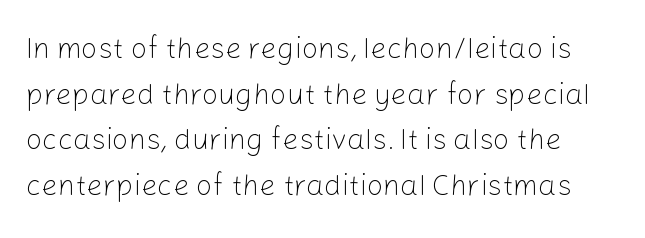
{"serif": "no", "italic": "no", "bold": "no", "weight": "light", "width": "normal", "stroke_contrast": "low", "x_height": "medium", "monospaced": "no", "underline": "no", "line_spacing": "normal", "line_spacing_ratio": 1.57, "letter_spacing": "normal", "letter_spacing_em": 0.0, "glyph_px": 29}
